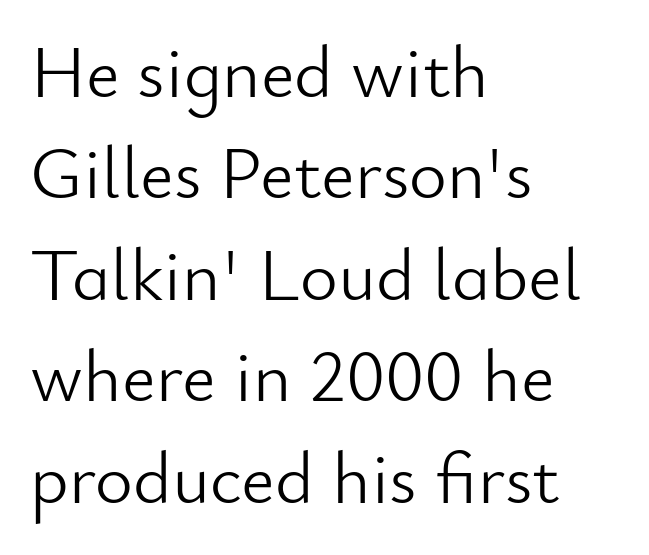
Q: Is the text bold? A: No.
Q: Is the text italic (slanted)? A: No, it is upright.
Q: Is the typeface a serif or a sans-serif typeface? A: Sans-serif.
Q: Is the text underlined? A: No.
Q: How is the paragraph aligned? A: Left-aligned.
Q: Is the spacing between letters normal or unusually wide? A: Normal.
Q: Is the spacing between lines tight, normal or loose? A: Normal.
Q: Width (condensed, normal, or wide)? A: Normal.
Q: Stroke contrast? A: Low.
Q: x-height? A: Small.
Q: Monospaced? A: No.
